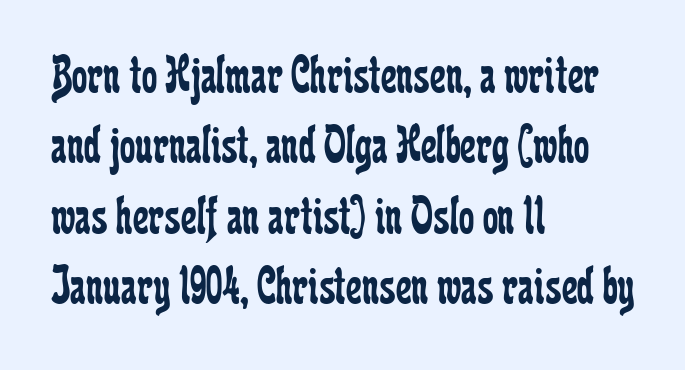
{"serif": "yes", "italic": "no", "bold": "no", "weight": "regular", "width": "condensed", "stroke_contrast": "low", "x_height": "medium", "monospaced": "no", "underline": "no", "align": "left", "line_spacing": "normal", "line_spacing_ratio": 1.28, "letter_spacing": "normal", "letter_spacing_em": 0.0, "glyph_px": 55}
